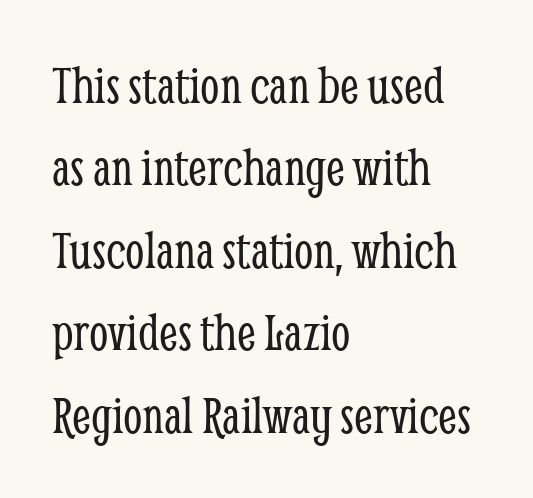
{"serif": "yes", "italic": "no", "bold": "no", "weight": "light", "width": "condensed", "stroke_contrast": "low", "x_height": "medium", "monospaced": "no", "underline": "no", "align": "left", "line_spacing": "normal", "line_spacing_ratio": 1.5, "letter_spacing": "normal", "letter_spacing_em": 0.0, "glyph_px": 55}
